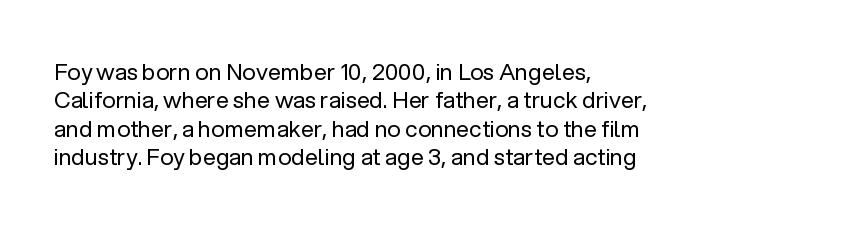
Nobody touched the tracking dial on this one. Visually the block forms a straight wall on the left and a jagged coastline on the right. Posture: upright roman. Beneath every word, the page is bare.
